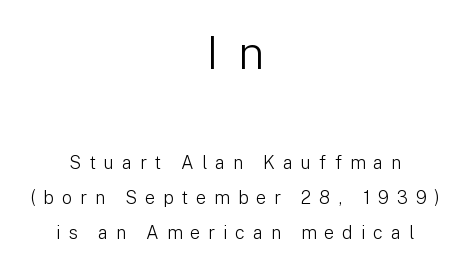
The image shows 46 px light sans-serif type, upright; set centered, loose line spacing (1.94x), unusually wide letter spacing (+0.44 em), not underlined; the first (top) block is 2.56x larger; low stroke contrast and a medium x-height.
